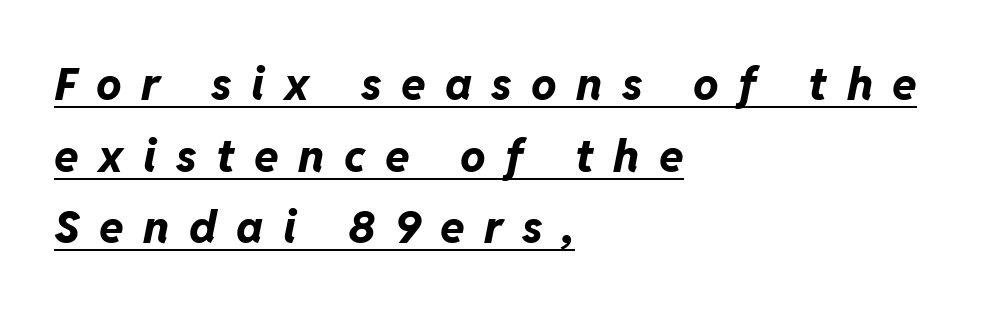
The image shows 45 px bold type, italic (leaning right); set left-aligned, normal line spacing (1.59x), unusually wide letter spacing (+0.43 em), underlined; low stroke contrast and a medium x-height.
